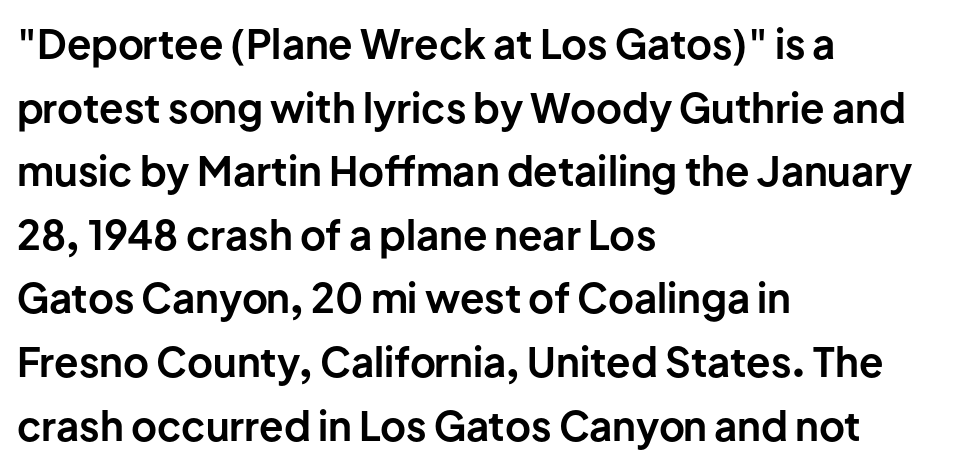
Q: Is the text bold? A: Yes.
Q: Is the text italic (slanted)? A: No, it is upright.
Q: Is the typeface a serif or a sans-serif typeface? A: Sans-serif.
Q: Is the text underlined? A: No.
Q: How is the paragraph aligned? A: Left-aligned.
Q: Is the spacing between letters normal or unusually wide? A: Normal.
Q: Is the spacing between lines tight, normal or loose? A: Normal.
Q: Width (condensed, normal, or wide)? A: Normal.
Q: Stroke contrast? A: Low.
Q: x-height? A: Medium.
Q: Monospaced? A: No.
